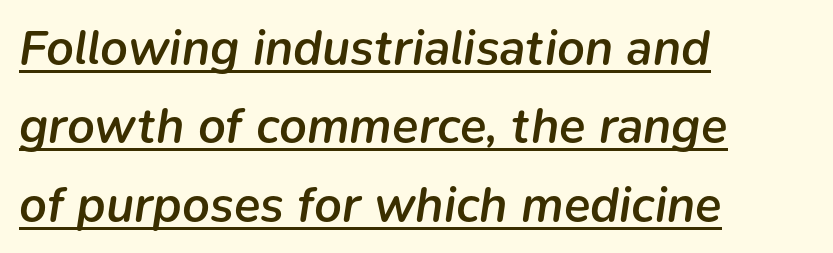
The image shows 49 px semibold type, italic (leaning right); set left-aligned, normal line spacing (1.6x), normal letter spacing, underlined; low stroke contrast and a medium x-height.
